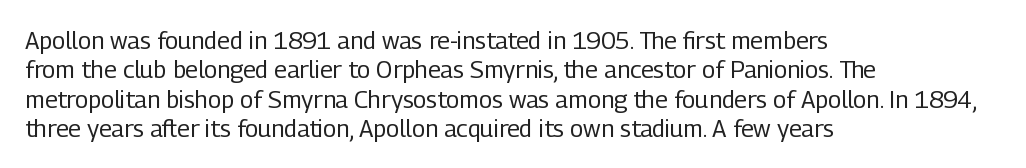
Notice how the stems are strictly vertical — no italics here. Standard letterfit; no display-style spreading of the glyphs. The space beneath each line is pristine and unruled. Counters stay open thanks to moderate or lighter strokes. A classic flush-left, rag-right setting is used for this passage.
